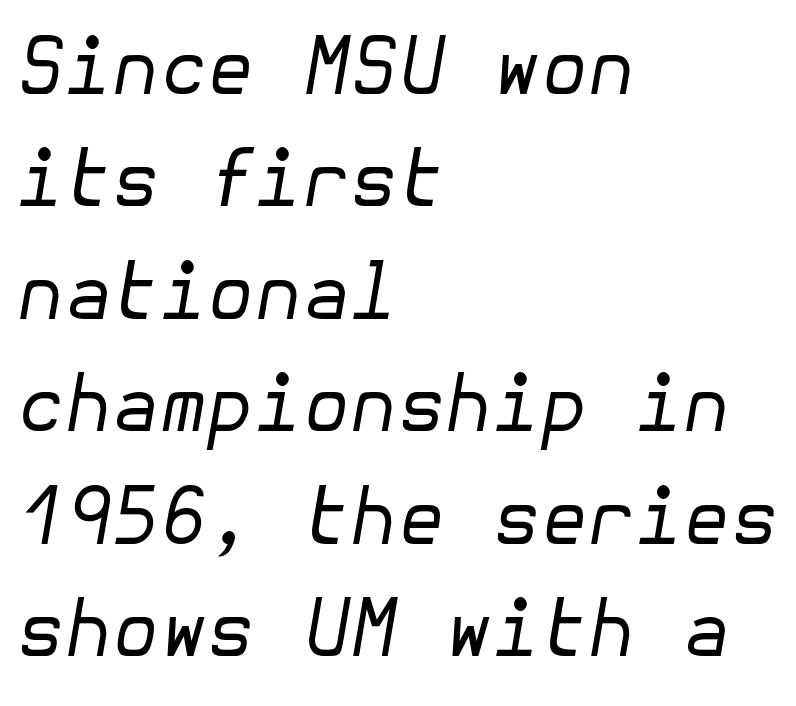
The text block is weighted toward the left margin, trailing off unevenly rightward. Does extra space separate the letters? No, they use regular spacing. No heavy texture on the line: the type isn't bold. The words here are not underlined.
